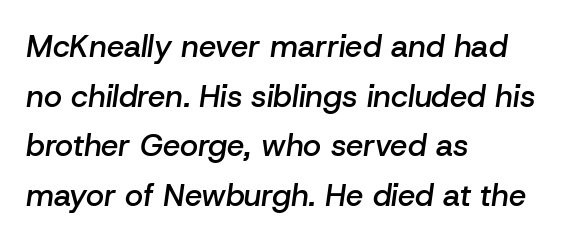
Students, note that the glyphs here touch the page at normal intervals. Letters rest on an invisible, unmarked baseline. If you measured baseline to baseline, you'd find a middling distance. This rendering uses left alignment, leaving the right contour irregular.
